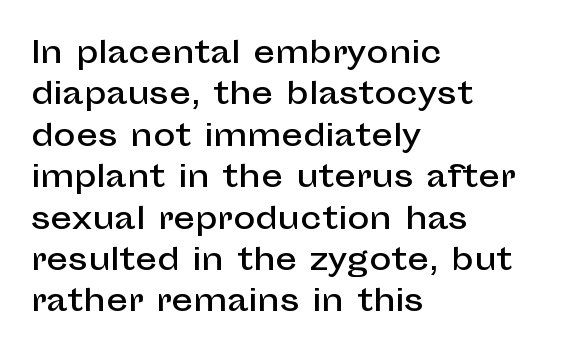
{"serif": "no", "italic": "no", "width": "normal", "stroke_contrast": "low", "x_height": "medium", "monospaced": "no", "underline": "no", "align": "left", "line_spacing": "normal", "line_spacing_ratio": 1.38, "letter_spacing": "normal", "letter_spacing_em": 0.0, "glyph_px": 30}
